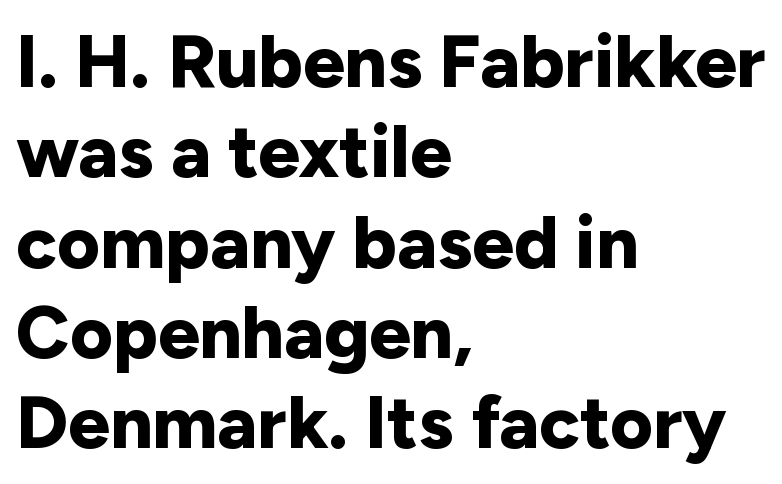
{"serif": "no", "italic": "no", "bold": "yes", "weight": "bold", "width": "normal", "stroke_contrast": "low", "x_height": "medium", "monospaced": "no", "underline": "no", "align": "left", "line_spacing_ratio": 1.22, "letter_spacing": "normal", "letter_spacing_em": 0.0, "glyph_px": 74}
